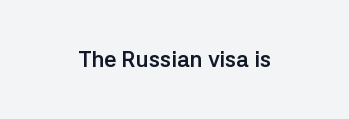
Short note: letters normally spaced. Words float on clear page, feet unadorned. The letters stand upright; this is a roman face. Heavy, bold letterforms.
